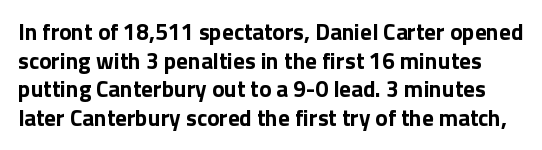
The strokes are fattened all the way to bold. Standard letterfit; no display-style spreading of the glyphs. Unlike italic type, these characters show no tilt at all. Descenders hang freely into open space.
